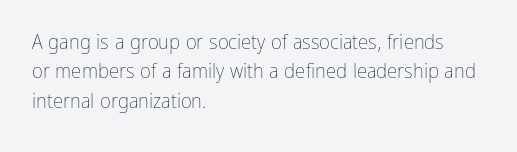
The image shows 21 px text type, upright; set left-aligned, normal line spacing (1.4x), normal letter spacing, not underlined.
